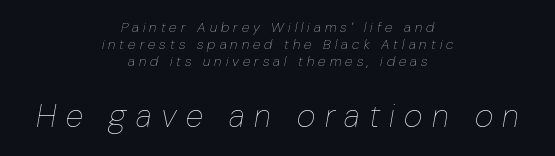
No letter is thick-stroked: the sample isn't bold. Every row of glyphs is offset so its center matches the block's center. Tracking here is generous; glyphs stand well apart from one another. Underline: absent.
